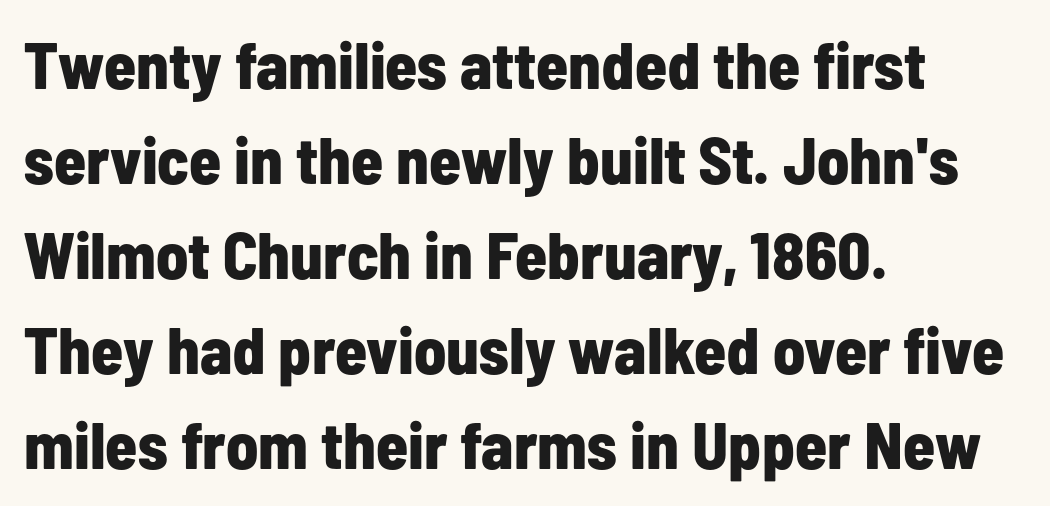
Q: Is the text bold? A: Yes.
Q: Is the text italic (slanted)? A: No, it is upright.
Q: Is the typeface a serif or a sans-serif typeface? A: Sans-serif.
Q: Is the text underlined? A: No.
Q: How is the paragraph aligned? A: Left-aligned.
Q: Is the spacing between letters normal or unusually wide? A: Normal.
Q: Is the spacing between lines tight, normal or loose? A: Normal.
Q: Width (condensed, normal, or wide)? A: Condensed.
Q: Stroke contrast? A: Low.
Q: x-height? A: Medium.
Q: Monospaced? A: No.
